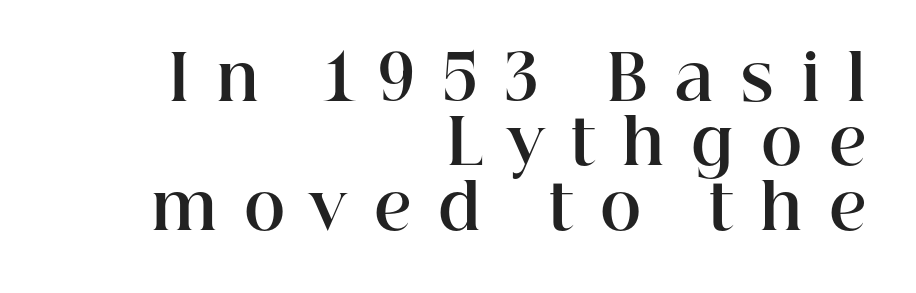
Descenders hang freely into open space. You could not count columns in this text — the font is proportionally spaced. Serif or sans? Serif — the stroke terminals have little feet. The passage shown has open, widely tracked lettering throughout.
